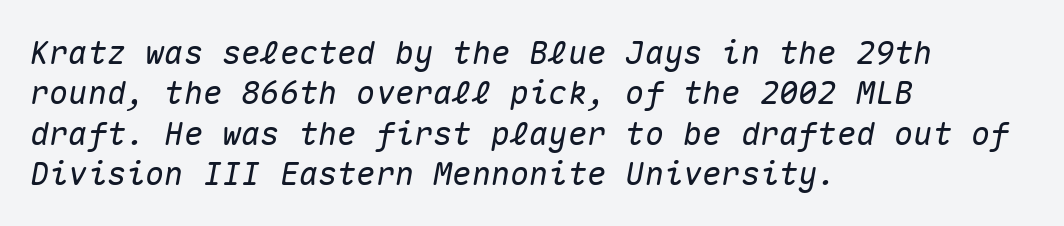
{"italic": "yes", "lean": "right", "slant_degrees": 10, "width": "normal", "stroke_contrast": "medium", "x_height": "medium", "monospaced": "yes", "underline": "no", "align": "left", "line_spacing": "normal", "line_spacing_ratio": 1.26, "letter_spacing": "normal", "letter_spacing_em": 0.0, "glyph_px": 32}
